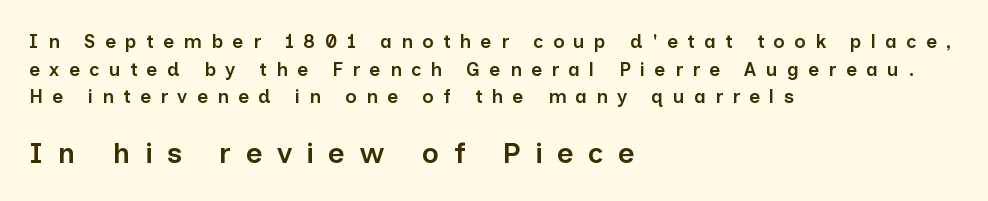
{"serif": "no", "italic": "no", "bold": "semi", "weight": "semibold", "width": "normal", "stroke_contrast": "low", "x_height": "medium", "monospaced": "no", "underline": "no", "align": "left", "line_spacing": "normal", "line_spacing_ratio": 1.46, "letter_spacing": "wide", "letter_spacing_em": 0.49, "larger_block": "second", "size_ratio": 1.53, "glyph_px": 29}
